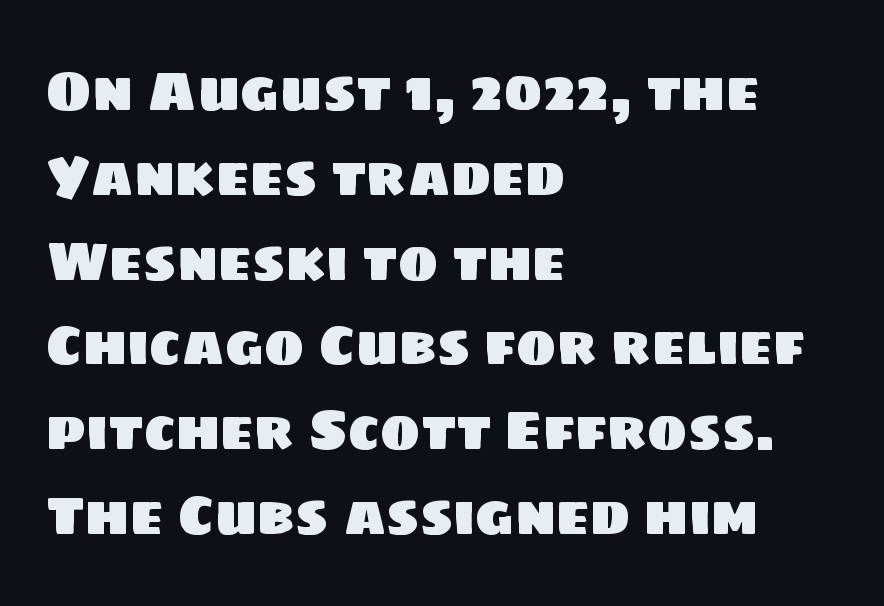
{"serif": "no", "width": "normal", "stroke_contrast": "low", "x_height": "large", "monospaced": "no", "underline": "no", "align": "left", "line_spacing": "normal", "line_spacing_ratio": 1.57, "letter_spacing": "normal", "letter_spacing_em": 0.0, "glyph_px": 54}
